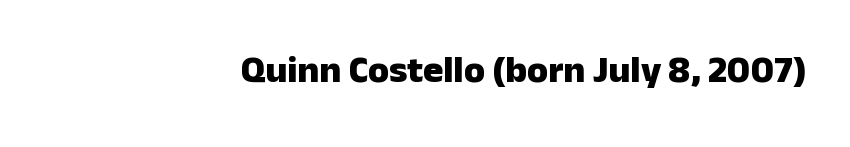
The image shows 38 px heavy sans-serif type, upright; set right-aligned, normal letter spacing, not underlined; low stroke contrast and a medium x-height.
